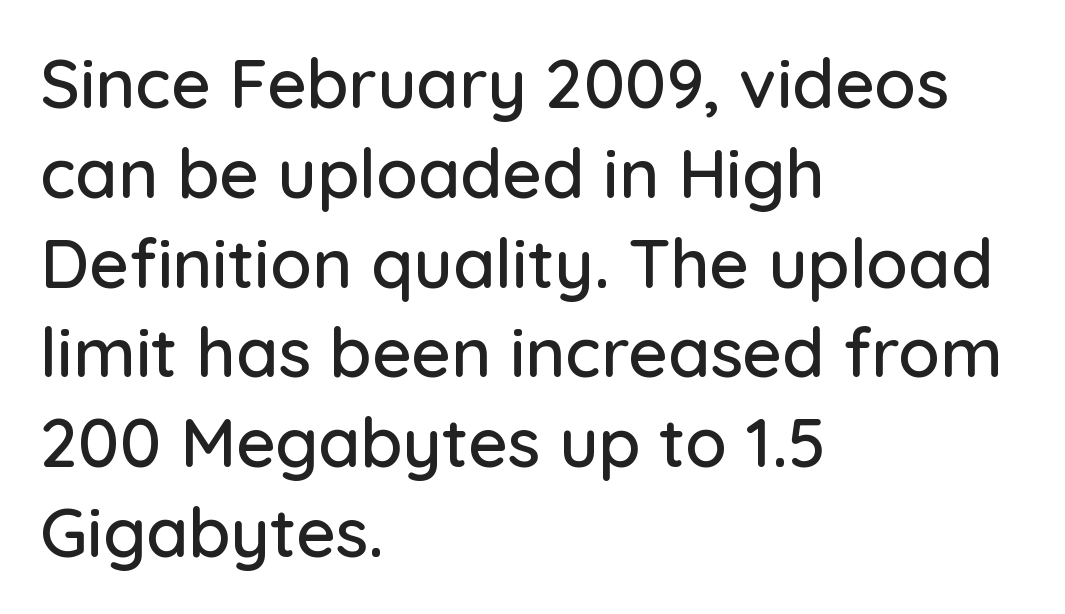
{"serif": "no", "italic": "no", "width": "normal", "stroke_contrast": "low", "x_height": "medium", "monospaced": "no", "underline": "no", "align": "left", "line_spacing": "normal", "line_spacing_ratio": 1.32, "letter_spacing": "normal", "letter_spacing_em": 0.0, "glyph_px": 68}
